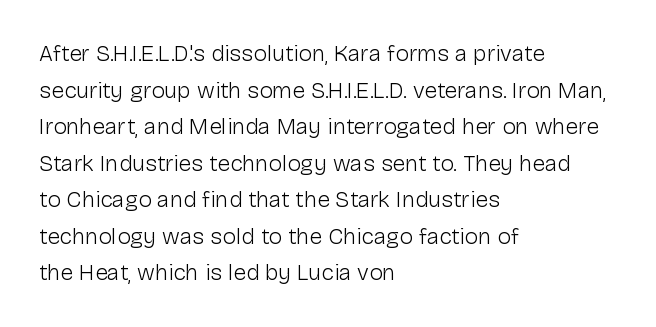
Q: Is the text bold? A: No.
Q: Is the text italic (slanted)? A: No, it is upright.
Q: Is the text underlined? A: No.
Q: How is the paragraph aligned? A: Left-aligned.
Q: Is the spacing between letters normal or unusually wide? A: Normal.
Q: Is the spacing between lines tight, normal or loose? A: Normal.
